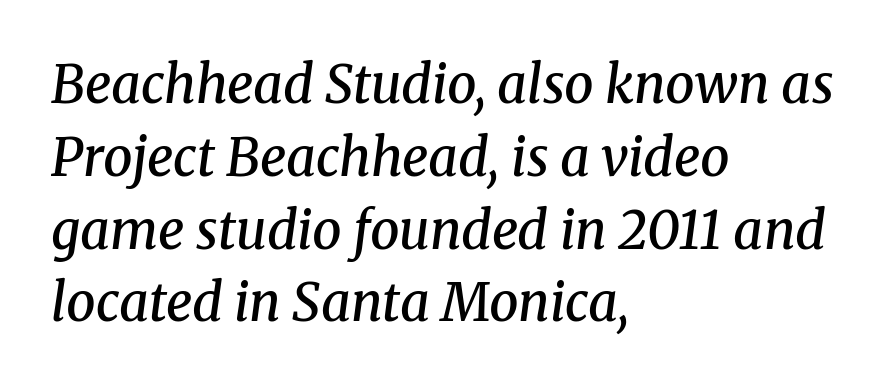
The image shows 52 px semibold serif type, italic (leaning right); set left-aligned, normal line spacing (1.4x), normal letter spacing, not underlined; medium stroke contrast and a medium x-height.
